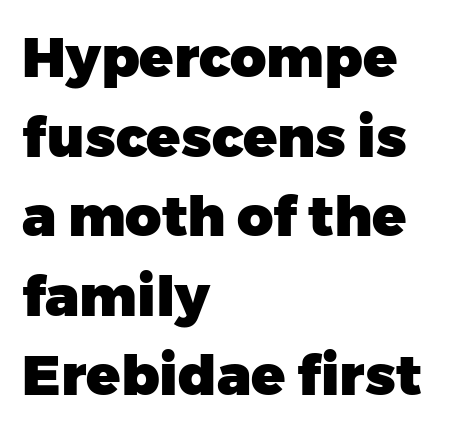
{"serif": "no", "italic": "no", "bold": "yes", "weight": "heavy", "width": "normal", "stroke_contrast": "low", "x_height": "medium", "monospaced": "no", "underline": "no", "align": "left", "line_spacing": "normal", "line_spacing_ratio": 1.42, "letter_spacing": "normal", "letter_spacing_em": 0.0, "glyph_px": 56}
